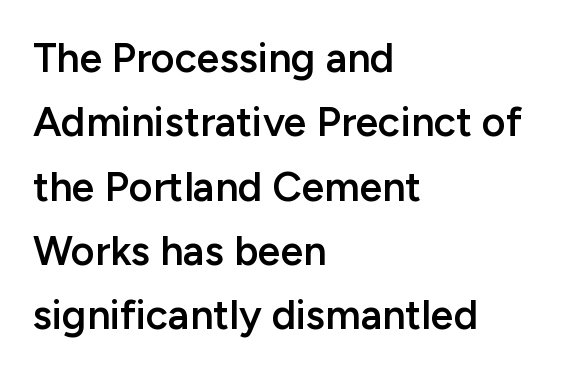
Q: Is the text bold? A: Semi-bold.
Q: Is the text italic (slanted)? A: No, it is upright.
Q: Is the typeface a serif or a sans-serif typeface? A: Sans-serif.
Q: Is the text underlined? A: No.
Q: How is the paragraph aligned? A: Left-aligned.
Q: Is the spacing between letters normal or unusually wide? A: Normal.
Q: Is the spacing between lines tight, normal or loose? A: Normal.
Q: Width (condensed, normal, or wide)? A: Normal.
Q: Stroke contrast? A: Low.
Q: x-height? A: Medium.
Q: Monospaced? A: No.
